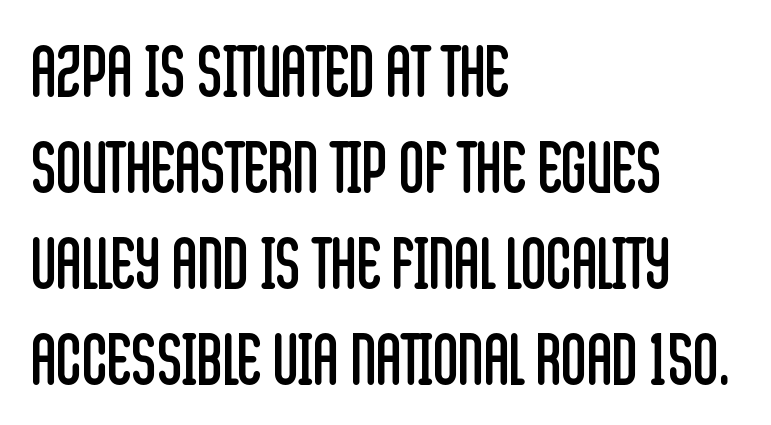
The image shows 70 px regular-weight, condensed sans-serif type, upright; set left-aligned, normal line spacing (1.37x), normal letter spacing, not underlined; low stroke contrast and a large x-height.
